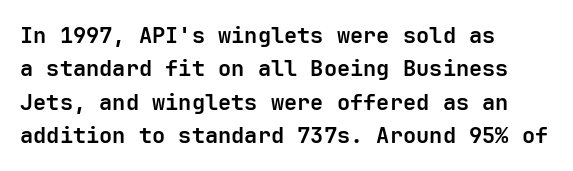
The image shows 22 px bold type, upright; set left-aligned, normal line spacing (1.52x), normal letter spacing, not underlined.
